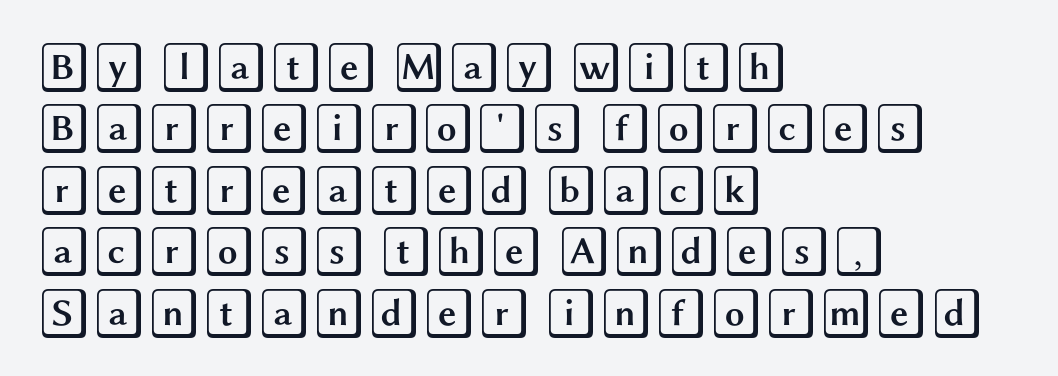
{"italic": "no", "width": "wide", "x_height": "large", "underline": "no", "align": "left", "line_spacing_ratio": 1.23, "letter_spacing": "normal", "letter_spacing_em": 0.0, "glyph_px": 50}
